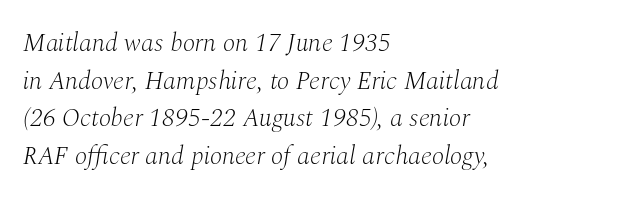
{"italic": "yes", "lean": "right", "slant_degrees": 10, "bold": "no", "underline": "no", "align": "left", "line_spacing": "normal", "line_spacing_ratio": 1.45, "letter_spacing": "normal", "letter_spacing_em": 0.0, "glyph_px": 26}
